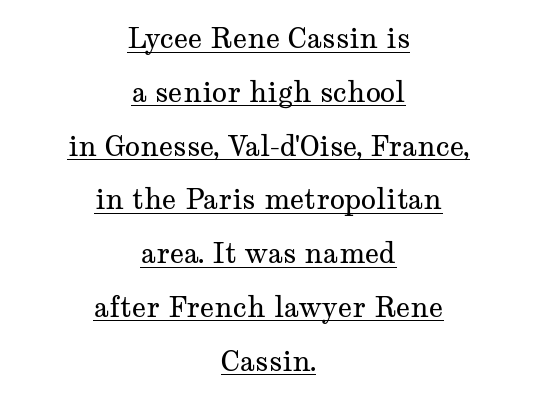
{"serif": "yes", "italic": "no", "bold": "no", "weight": "regular", "width": "wide", "stroke_contrast": "medium", "x_height": "medium", "monospaced": "no", "underline": "yes", "align": "center", "line_spacing": "loose", "line_spacing_ratio": 1.92, "letter_spacing": "normal", "letter_spacing_em": 0.0, "glyph_px": 28}
